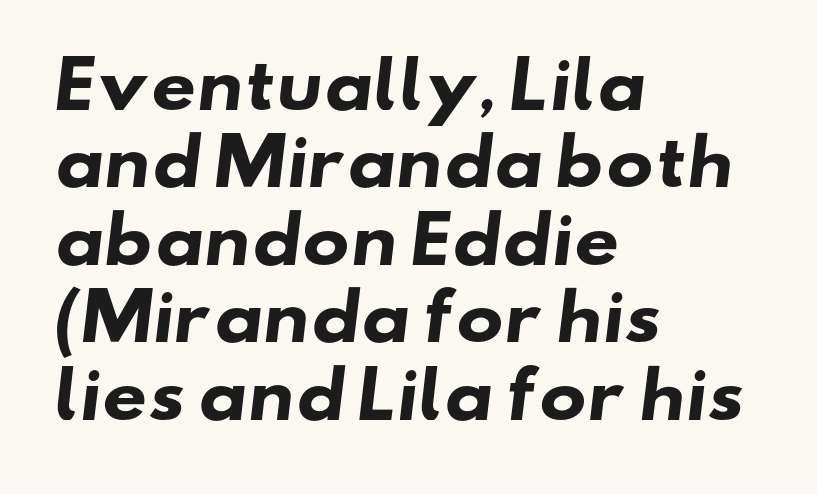
{"serif": "no", "bold": "yes", "weight": "heavy", "width": "wide", "stroke_contrast": "low", "x_height": "small", "monospaced": "no", "underline": "no", "align": "left", "line_spacing_ratio": 1.23, "letter_spacing": "normal", "letter_spacing_em": 0.0, "glyph_px": 63}
